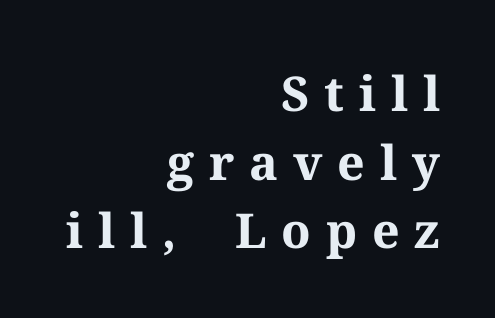
The type family on display is of the serif kind. Stroke thickness is high; the sample reads as a true bold. The face used here is proportionally spaced, like ordinary book or web type. Just letters on the line, the space beneath them empty. The lines in this sample share a right terminus and differ only in where they begin. The line texture is sparse and dotted thanks to wide tracking.
